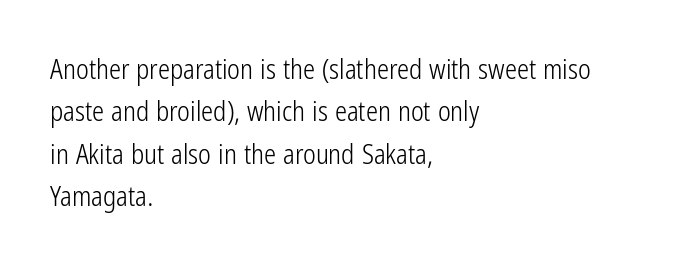
The image shows 27 px text type, upright; set left-aligned, normal line spacing (1.57x), normal letter spacing, not underlined.
